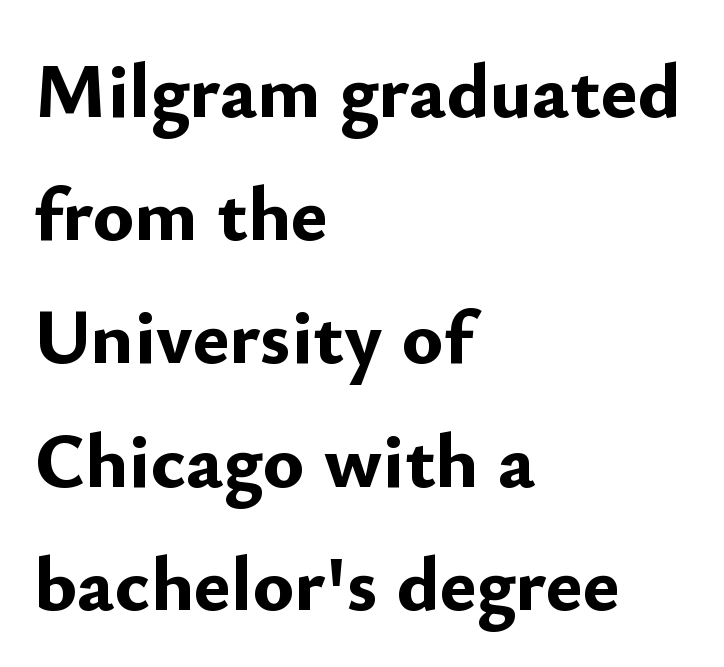
{"serif": "no", "italic": "no", "bold": "yes", "weight": "bold", "width": "normal", "stroke_contrast": "low", "x_height": "small", "monospaced": "no", "underline": "no", "align": "left", "line_spacing": "normal", "line_spacing_ratio": 1.58, "letter_spacing": "normal", "letter_spacing_em": 0.0, "glyph_px": 78}
